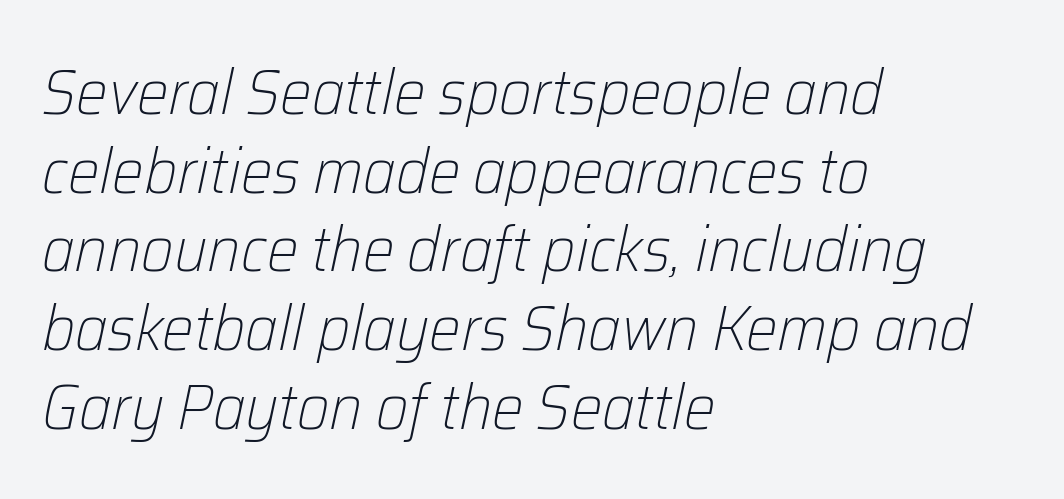
These lines sit exactly where default settings would place them. Tracking here is standard; glyphs follow each other at the usual distance. In terms of posture, this sample is oblique. A typesetter would call this proportional, since set widths differ per character. Check the space under the baseline: it is left empty. Compared with a typical body face, this is equally light or lighter still.
